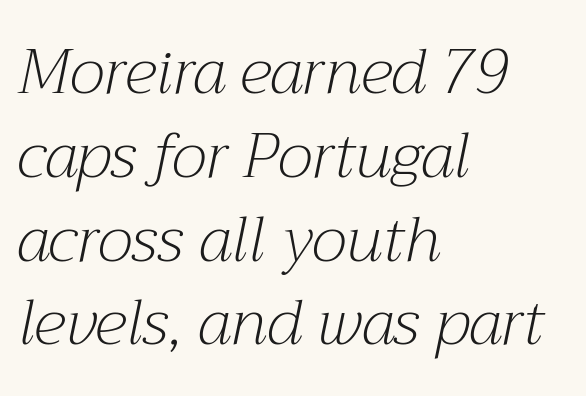
The image shows 63 px light serif type, italic (leaning right); set left-aligned, normal line spacing (1.33x), normal letter spacing, not underlined; medium stroke contrast and a medium x-height.
